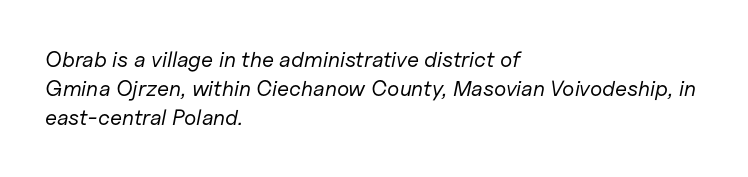
Here the glyphs are tracked normally, forming tight word shapes. The passage shown leans; its letterforms are oblique. Leftover space on each line is placed entirely after the last word. Does the leading feel generous? No, just average. The font is comparable to plain body text, perhaps lighter. Underline: absent.
